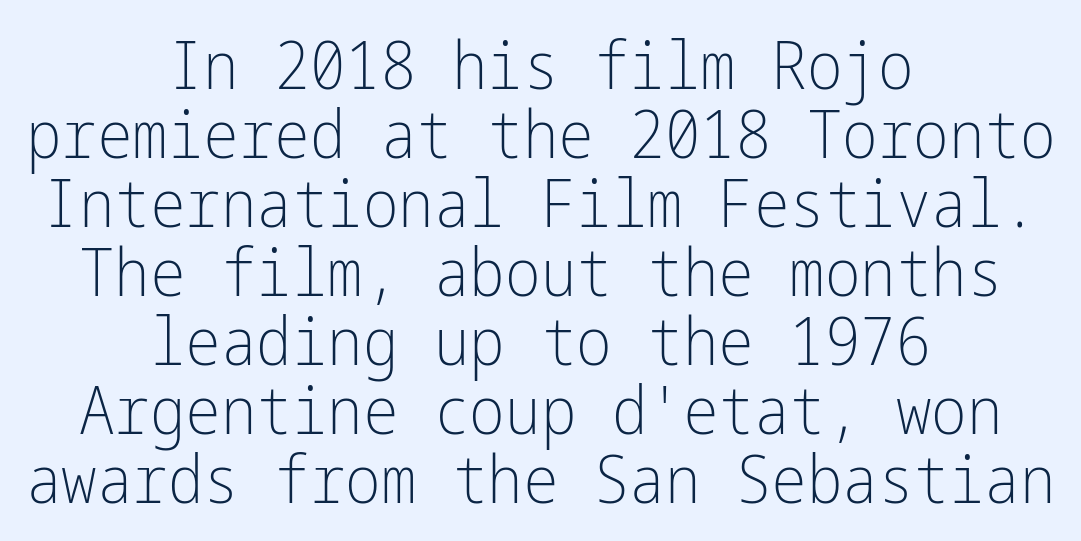
{"serif": "no", "italic": "no", "bold": "no", "weight": "light", "width": "condensed", "stroke_contrast": "low", "x_height": "medium", "underline": "no", "align": "center", "line_spacing": "tight", "line_spacing_ratio": 1.03, "letter_spacing": "normal", "letter_spacing_em": 0.0, "glyph_px": 67}
